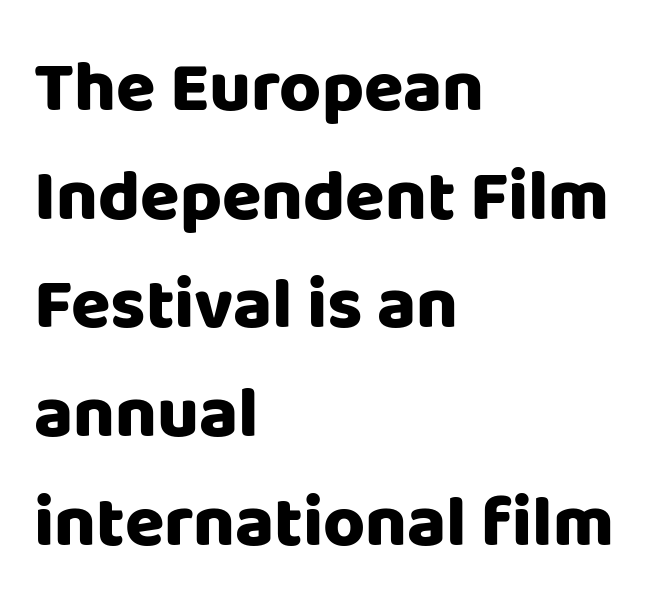
Q: Is the text bold? A: Yes.
Q: Is the text italic (slanted)? A: No, it is upright.
Q: Is the typeface a serif or a sans-serif typeface? A: Sans-serif.
Q: Is the text underlined? A: No.
Q: How is the paragraph aligned? A: Left-aligned.
Q: Is the spacing between letters normal or unusually wide? A: Normal.
Q: Is the spacing between lines tight, normal or loose? A: Normal.
Q: Width (condensed, normal, or wide)? A: Normal.
Q: Stroke contrast? A: Low.
Q: x-height? A: Large.
Q: Monospaced? A: No.
